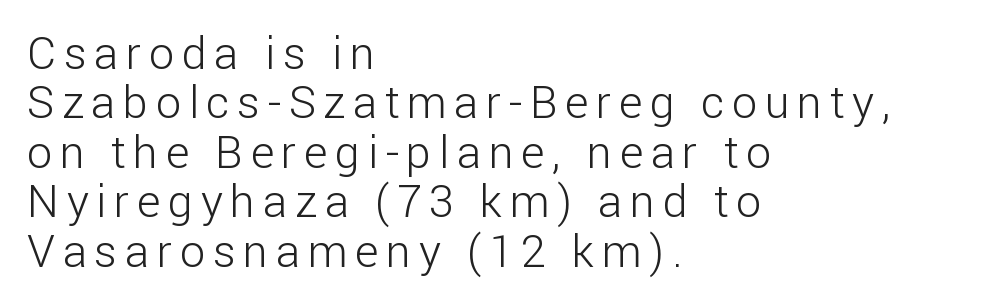
Do the characters align in a grid? No, the font is proportional. A roman cut, with each character standing at attention. These lines are composed in type without serifs. The setting favours the left margin, as ordinary paragraphs usually do.
